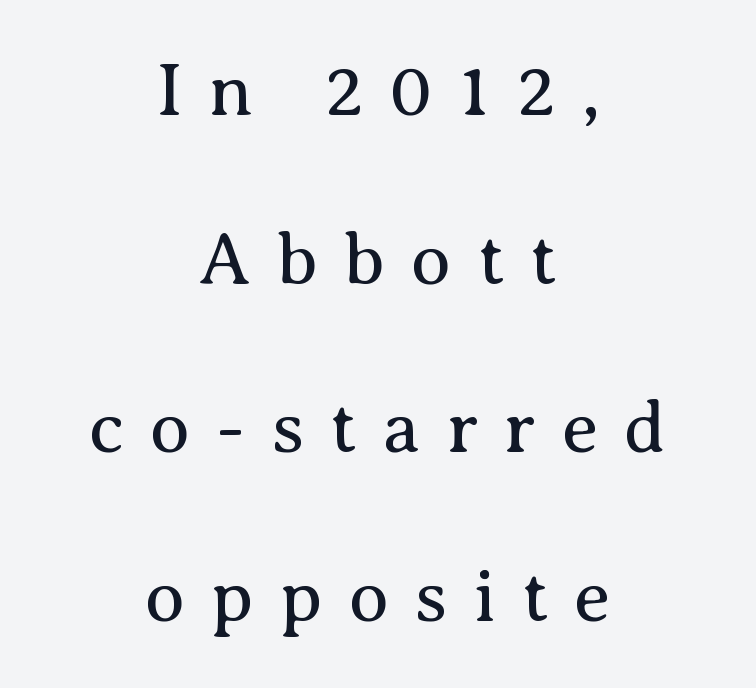
Q: Is the text bold? A: No.
Q: Is the text italic (slanted)? A: No, it is upright.
Q: Is the typeface a serif or a sans-serif typeface? A: Serif.
Q: Is the text underlined? A: No.
Q: How is the paragraph aligned? A: Centered.
Q: Is the spacing between letters normal or unusually wide? A: Unusually wide.
Q: Is the spacing between lines tight, normal or loose? A: Loose.
Q: Width (condensed, normal, or wide)? A: Normal.
Q: Stroke contrast? A: Medium.
Q: x-height? A: Medium.
Q: Monospaced? A: No.
